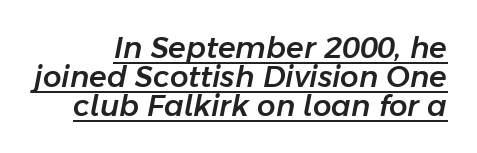
The image shows 29 px text type, italic (leaning right); set tight line spacing (1.0x), normal letter spacing, underlined; low stroke contrast and a medium x-height.
